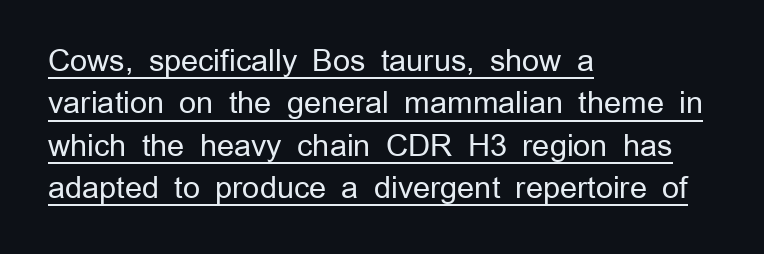
The image shows 30 px regular-weight sans-serif type, upright; set left-aligned, normal line spacing (1.41x), normal letter spacing, underlined; low stroke contrast and a medium x-height.
